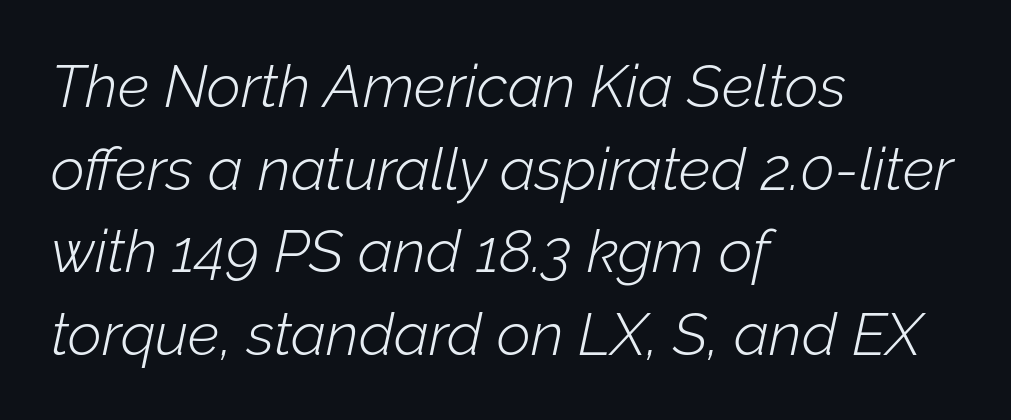
Weight: in the light-to-regular range. The type is set solid horizontally, with unmodified tracking. Caption: multi-line text, flush left, ragged right. Is there much room between lines? A standard amount, neither cramped nor airy.
